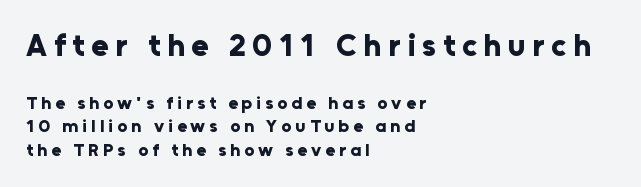
The image shows 31 px bold sans-serif type, upright; set left-aligned, normal line spacing (1.3x), unusually wide letter spacing (+0.22 em), not underlined; the first (top) block is 1.72x larger; low stroke contrast and a medium x-height.
